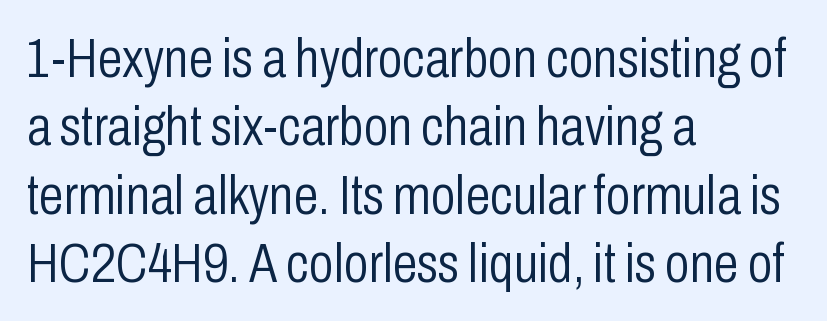
Q: Is the text bold? A: No.
Q: Is the text italic (slanted)? A: No, it is upright.
Q: Is the typeface a serif or a sans-serif typeface? A: Sans-serif.
Q: Is the text underlined? A: No.
Q: How is the paragraph aligned? A: Left-aligned.
Q: Is the spacing between letters normal or unusually wide? A: Normal.
Q: Width (condensed, normal, or wide)? A: Condensed.
Q: Stroke contrast? A: Low.
Q: x-height? A: Medium.
Q: Monospaced? A: No.
